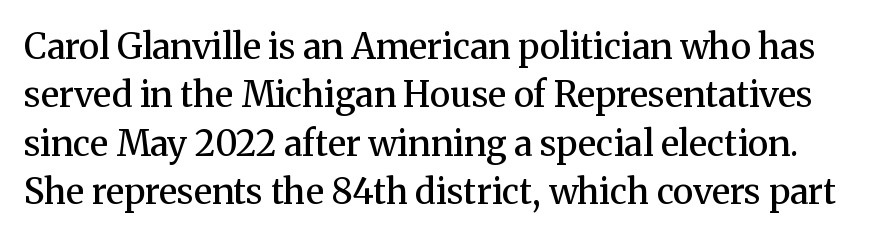
Q: Is the text bold? A: Semi-bold.
Q: Is the text italic (slanted)? A: No, it is upright.
Q: Is the typeface a serif or a sans-serif typeface? A: Serif.
Q: Is the text underlined? A: No.
Q: Is the spacing between letters normal or unusually wide? A: Normal.
Q: Is the spacing between lines tight, normal or loose? A: Normal.
Q: Width (condensed, normal, or wide)? A: Normal.
Q: Stroke contrast? A: Medium.
Q: x-height? A: Medium.
Q: Monospaced? A: No.
